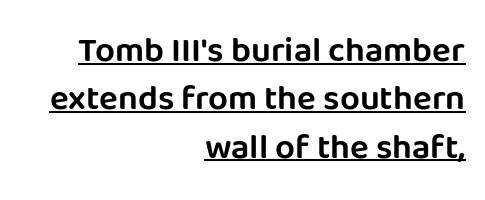
{"serif": "no", "italic": "no", "width": "normal", "stroke_contrast": "low", "x_height": "large", "monospaced": "no", "underline": "yes", "align": "right", "line_spacing": "normal", "line_spacing_ratio": 1.38, "letter_spacing": "normal", "letter_spacing_em": 0.0, "glyph_px": 35}
